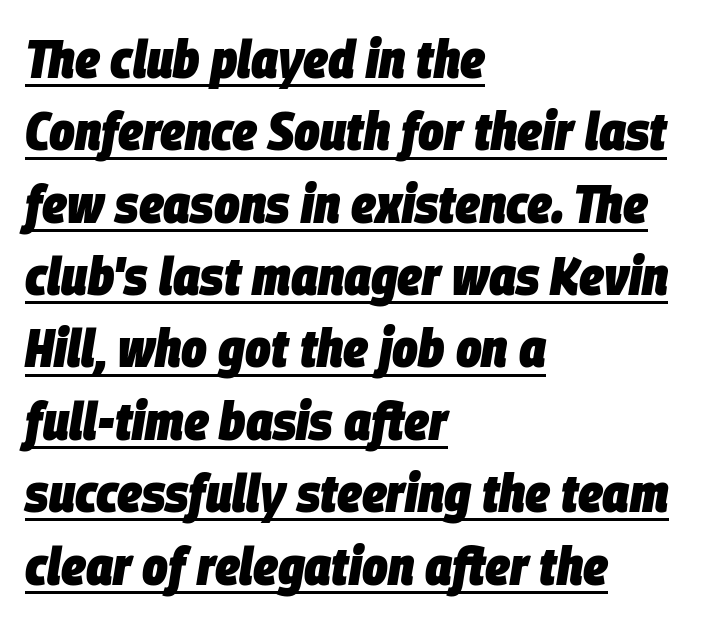
Compared with ordinary roman type, these characters are visibly tilted. Underlined type. This sample uses plain, unmodified letter spacing. Evenly set lines give the paragraph a standard silhouette. The face used here is proportionally spaced, like ordinary book or web type.
